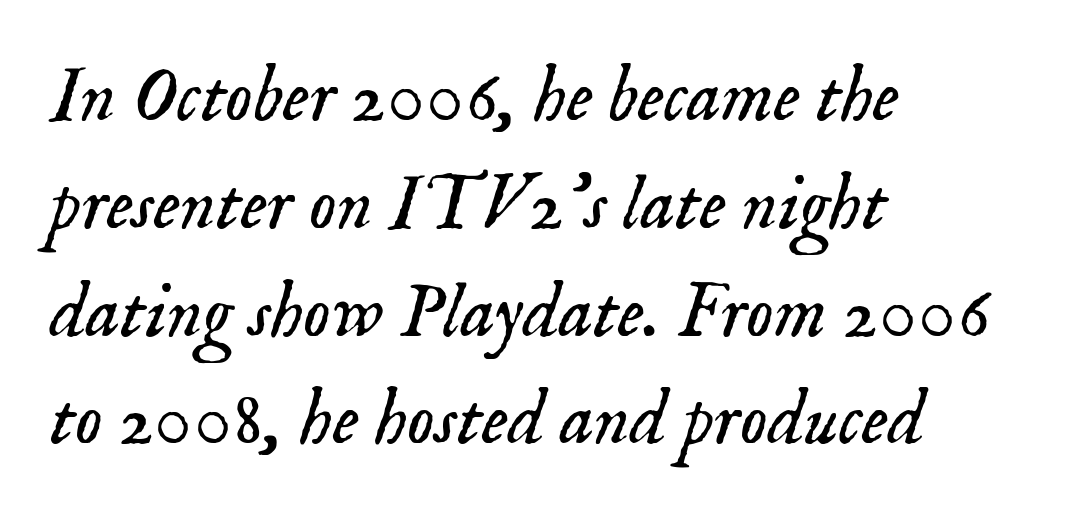
Serif or sans? Serif — the stroke terminals have little feet. Notice how the stems are inclined rather than vertical — that's the hallmark of italics. Descender tails drop into unmarked territory. The line-height multiplier appears to be the usual default. Caption: standard tracking, unaltered.
